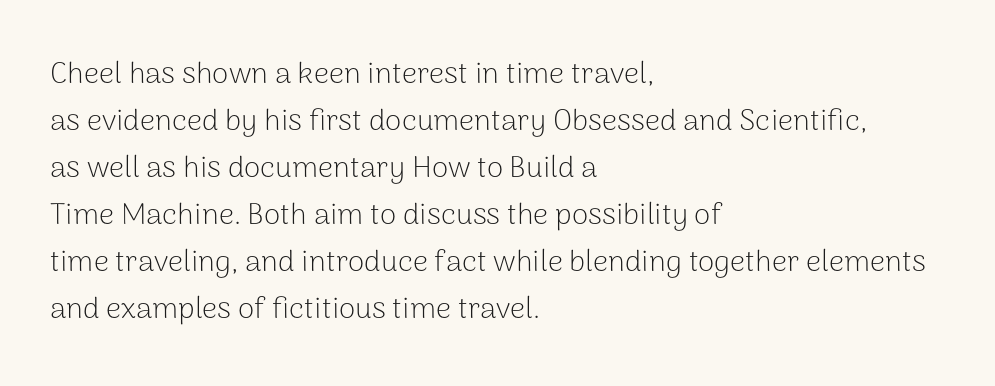
Q: Is the text bold? A: No.
Q: Is the text italic (slanted)? A: No, it is upright.
Q: Is the typeface a serif or a sans-serif typeface? A: Sans-serif.
Q: Is the text underlined? A: No.
Q: How is the paragraph aligned? A: Left-aligned.
Q: Is the spacing between letters normal or unusually wide? A: Normal.
Q: Is the spacing between lines tight, normal or loose? A: Normal.
Q: Width (condensed, normal, or wide)? A: Normal.
Q: Stroke contrast? A: Low.
Q: x-height? A: Medium.
Q: Monospaced? A: No.
